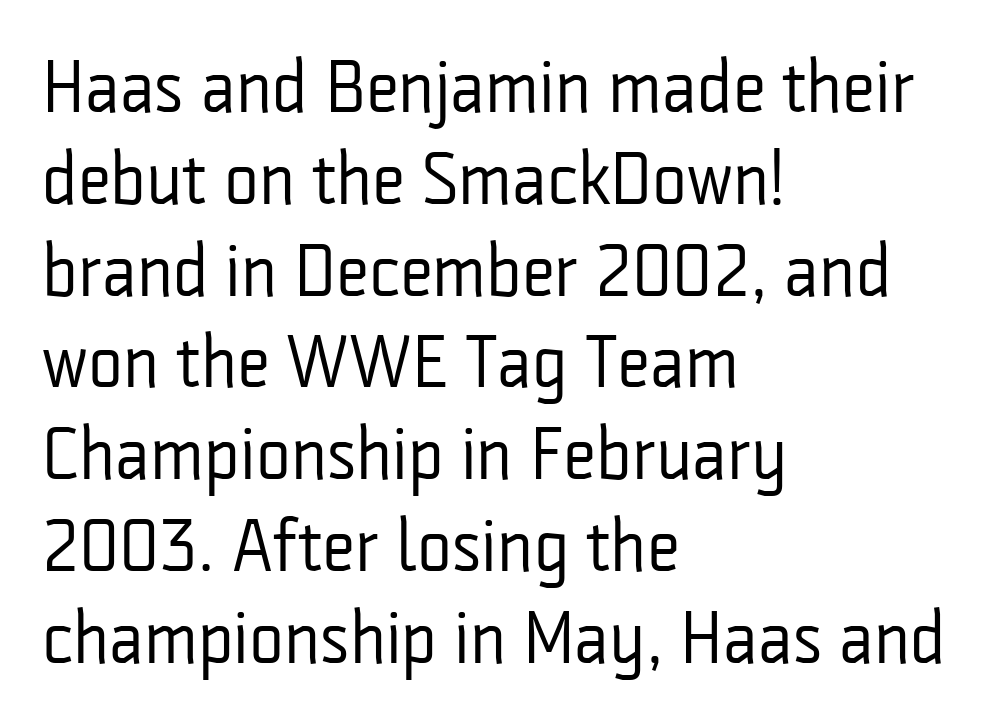
Q: Is the text bold? A: No.
Q: Is the text italic (slanted)? A: No, it is upright.
Q: Is the typeface a serif or a sans-serif typeface? A: Sans-serif.
Q: Is the text underlined? A: No.
Q: How is the paragraph aligned? A: Left-aligned.
Q: Is the spacing between letters normal or unusually wide? A: Normal.
Q: Width (condensed, normal, or wide)? A: Condensed.
Q: Stroke contrast? A: Low.
Q: x-height? A: Medium.
Q: Monospaced? A: No.
